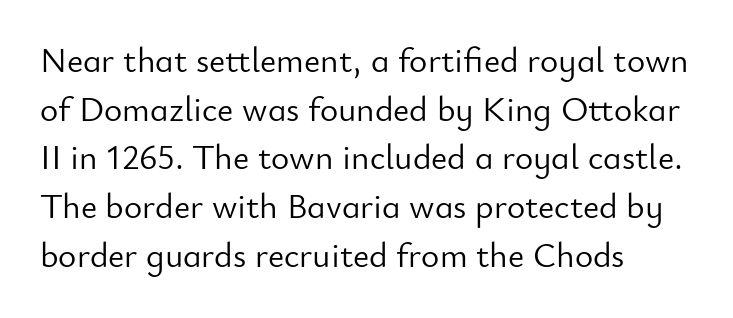
{"serif": "no", "italic": "no", "bold": "no", "weight": "light", "width": "normal", "stroke_contrast": "low", "x_height": "small", "monospaced": "no", "underline": "no", "align": "left", "line_spacing": "normal", "line_spacing_ratio": 1.39, "letter_spacing": "normal", "letter_spacing_em": 0.0, "glyph_px": 35}
